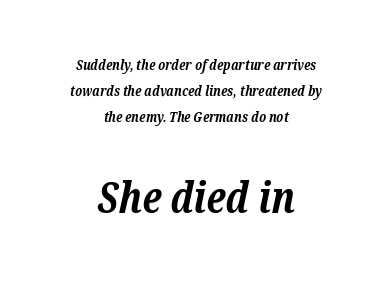
The face used here has the dense, thick strokes of a bold. Slanted lettering throughout. Notice how the passage keeps no hard edge, just a central spine. Observe the ordinary spacing: letters are neighbours, not strangers. Is this a fixed-width face? No — the glyphs have proportional, varying widths. Unlike a clean sans, this face finishes its strokes with serifs.
